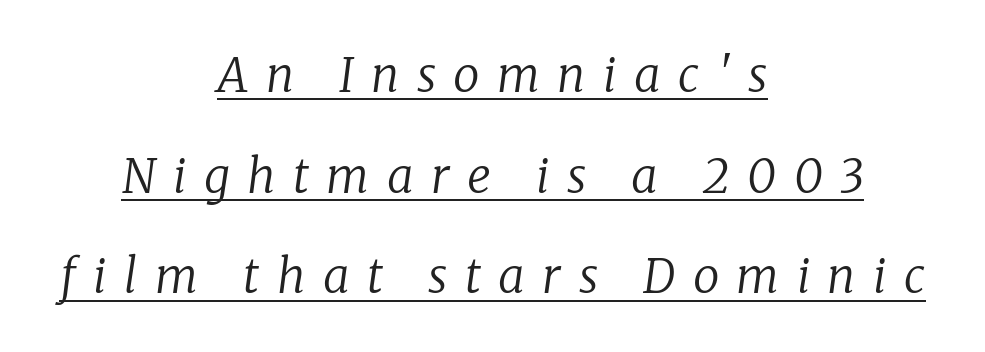
{"serif": "yes", "italic": "yes", "lean": "right", "slant_degrees": 8, "bold": "no", "weight": "regular", "width": "normal", "stroke_contrast": "low", "x_height": "medium", "monospaced": "no", "underline": "yes", "align": "center", "line_spacing": "loose", "line_spacing_ratio": 2.14, "letter_spacing": "wide", "letter_spacing_em": 0.37, "glyph_px": 47}
